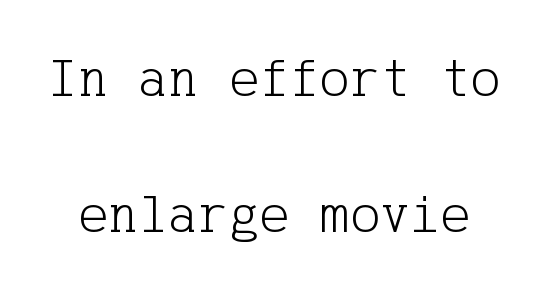
{"serif": "yes", "italic": "no", "bold": "no", "weight": "light", "width": "normal", "stroke_contrast": "low", "x_height": "medium", "underline": "no", "line_spacing": "loose", "line_spacing_ratio": 2.39, "letter_spacing": "normal", "letter_spacing_em": 0.0, "glyph_px": 57}
